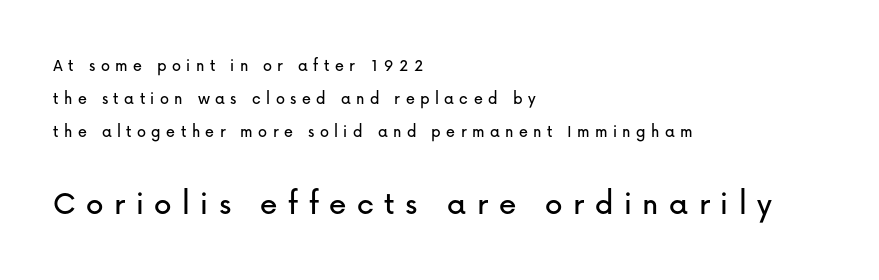
Q: Is the text italic (slanted)? A: No, it is upright.
Q: Is the typeface a serif or a sans-serif typeface? A: Sans-serif.
Q: Is the text underlined? A: No.
Q: How is the paragraph aligned? A: Left-aligned.
Q: Is the spacing between letters normal or unusually wide? A: Unusually wide.
Q: Which block of text is set in a larger size, the first (top) or the second (bottom)? A: The second (bottom) one.
Q: Width (condensed, normal, or wide)? A: Normal.
Q: Stroke contrast? A: Low.
Q: x-height? A: Medium.
Q: Monospaced? A: No.
